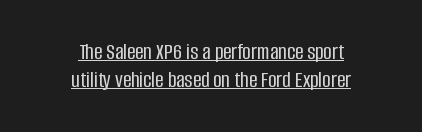
The image shows 23 px text type, upright; set centered, line spacing 1.21x, normal letter spacing, underlined.
